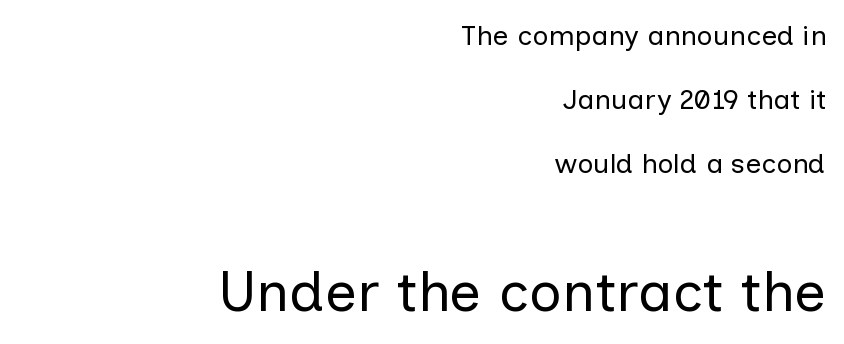
A roman cut, with each character standing at attention. Check the space under the baseline: it is left empty. Casual observation: everything's shoved over to the right. Is the letter spacing exaggerated? No — it looks like the ordinary default.
